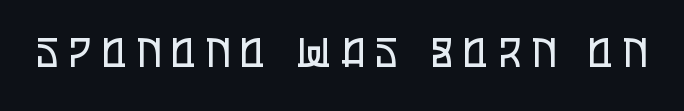
The image shows 40 px regular-weight, condensed sans-serif type, upright; set unusually wide letter spacing (+0.28 em), not underlined; low stroke contrast and a large x-height.
